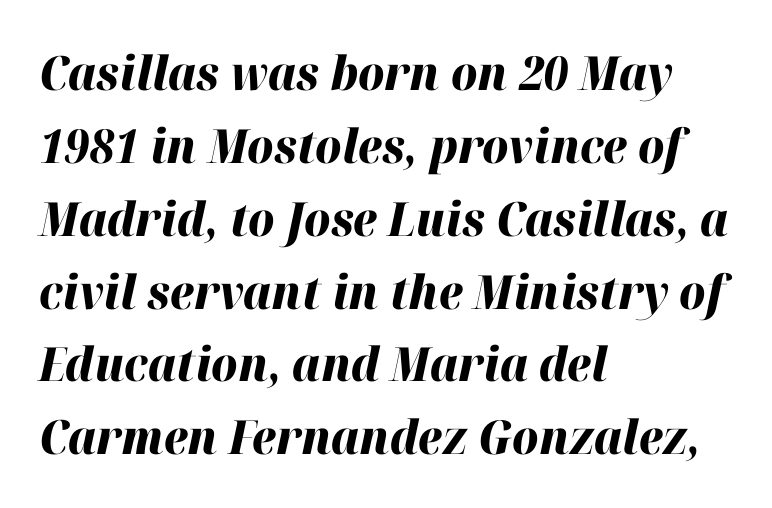
The image shows 47 px heavy type, italic (leaning right); set left-aligned, normal line spacing (1.55x), normal letter spacing, not underlined; high stroke contrast and a medium x-height.
